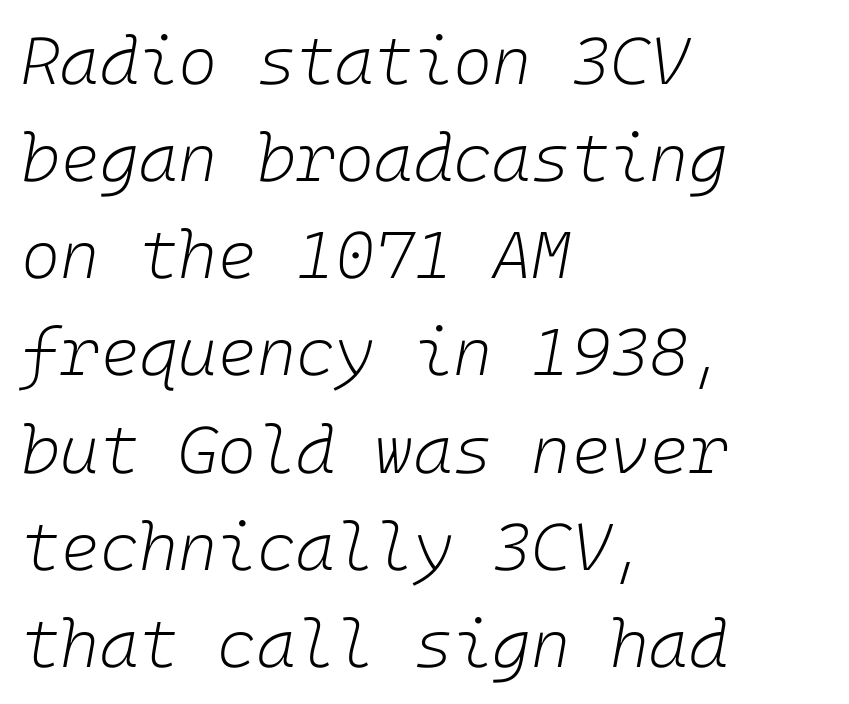
Q: Is the text bold? A: No.
Q: Is the text italic (slanted)? A: Yes, it leans right by about 10 degrees.
Q: Is the text underlined? A: No.
Q: How is the paragraph aligned? A: Left-aligned.
Q: Is the spacing between letters normal or unusually wide? A: Normal.
Q: Is the spacing between lines tight, normal or loose? A: Normal.
Q: Width (condensed, normal, or wide)? A: Normal.
Q: Stroke contrast? A: Low.
Q: x-height? A: Medium.
